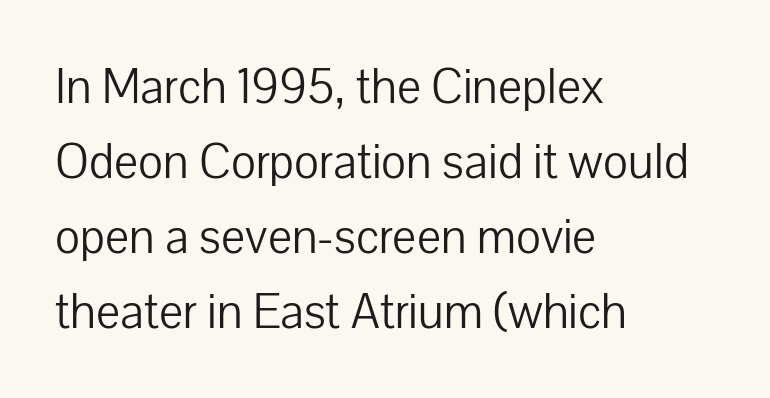
Q: Is the text bold? A: No.
Q: Is the text italic (slanted)? A: No, it is upright.
Q: Is the typeface a serif or a sans-serif typeface? A: Sans-serif.
Q: Is the text underlined? A: No.
Q: How is the paragraph aligned? A: Left-aligned.
Q: Is the spacing between letters normal or unusually wide? A: Normal.
Q: Is the spacing between lines tight, normal or loose? A: Normal.
Q: Width (condensed, normal, or wide)? A: Normal.
Q: Stroke contrast? A: Low.
Q: x-height? A: Medium.
Q: Monospaced? A: No.
